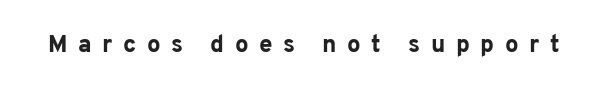
{"italic": "no", "bold": "yes", "underline": "no", "letter_spacing": "wide", "letter_spacing_em": 0.44, "glyph_px": 24}
